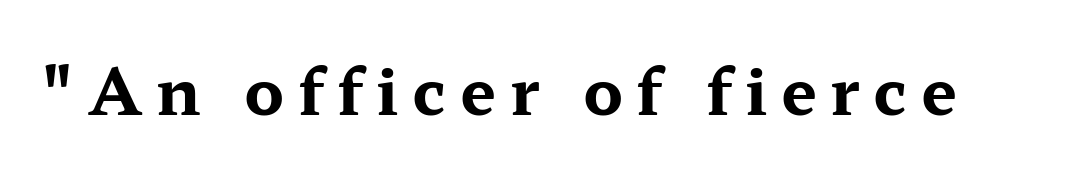
{"serif": "yes", "italic": "no", "bold": "yes", "weight": "bold", "width": "wide", "stroke_contrast": "medium", "x_height": "medium", "monospaced": "no", "underline": "no", "letter_spacing": "wide", "letter_spacing_em": 0.21, "glyph_px": 64}
